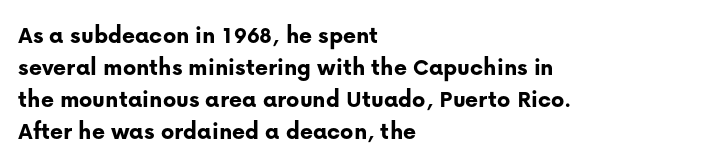
Q: Is the text bold? A: Yes.
Q: Is the text italic (slanted)? A: No, it is upright.
Q: Is the text underlined? A: No.
Q: How is the paragraph aligned? A: Left-aligned.
Q: Is the spacing between letters normal or unusually wide? A: Normal.
Q: Is the spacing between lines tight, normal or loose? A: Normal.
